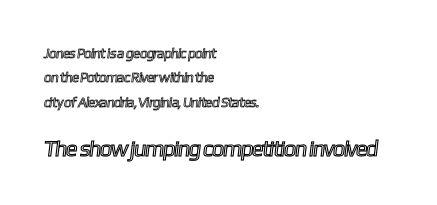
{"underline": "no", "align": "left", "line_spacing_ratio": 1.74, "letter_spacing": "normal", "letter_spacing_em": 0.0, "larger_block": "second", "size_ratio": 1.57, "glyph_px": 22}
